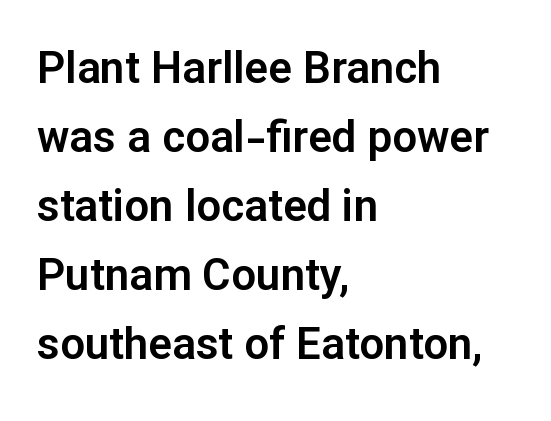
{"serif": "no", "italic": "no", "width": "normal", "stroke_contrast": "low", "x_height": "medium", "monospaced": "no", "underline": "no", "align": "left", "line_spacing": "normal", "line_spacing_ratio": 1.57, "letter_spacing": "normal", "letter_spacing_em": 0.0, "glyph_px": 44}
